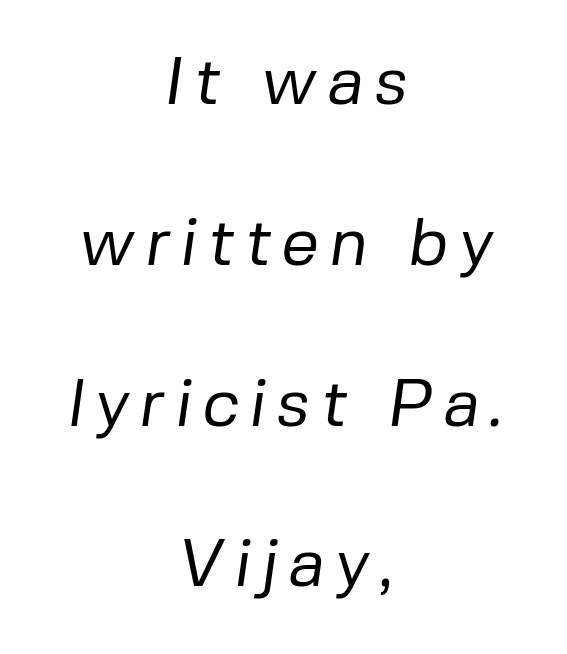
{"serif": "no", "bold": "no", "weight": "regular", "width": "normal", "stroke_contrast": "low", "x_height": "medium", "monospaced": "no", "underline": "no", "align": "center", "line_spacing": "loose", "line_spacing_ratio": 2.4, "glyph_px": 67}
